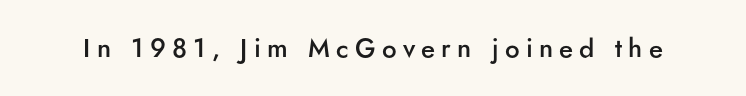
Stems and bowls a touch heavier than normal — semibold. Plain, unruled lines of type. Here the glyphs are tracked loosely, breaking word shapes into spaced letters. This is the regular roman posture of the typeface.
